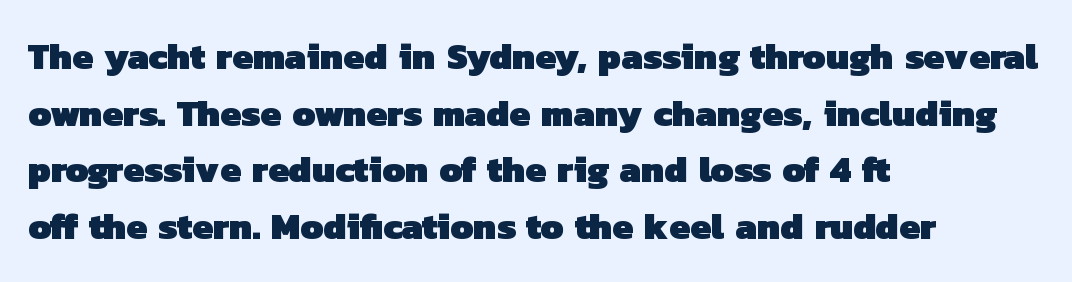
{"serif": "no", "bold": "yes", "weight": "heavy", "width": "normal", "stroke_contrast": "low", "x_height": "medium", "monospaced": "no", "underline": "no", "align": "left", "line_spacing": "normal", "line_spacing_ratio": 1.53, "letter_spacing": "normal", "letter_spacing_em": 0.0, "glyph_px": 37}
